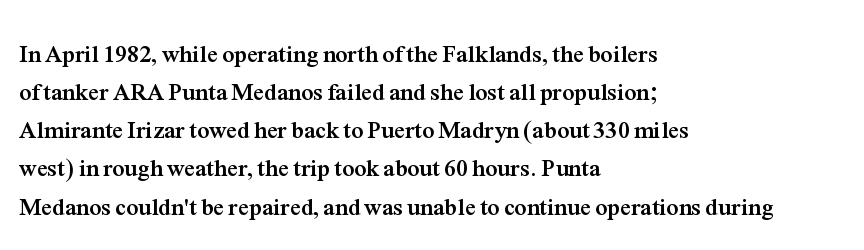
{"italic": "no", "bold": "yes", "underline": "no", "align": "left", "line_spacing": "normal", "line_spacing_ratio": 1.59, "letter_spacing": "normal", "letter_spacing_em": 0.0, "glyph_px": 24}
